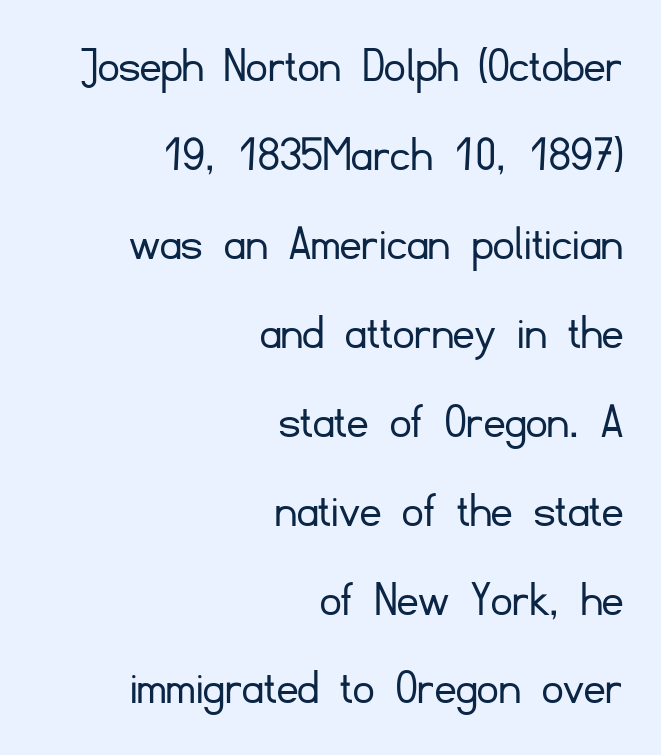
Q: Is the text bold? A: No.
Q: Is the text italic (slanted)? A: No, it is upright.
Q: Is the typeface a serif or a sans-serif typeface? A: Sans-serif.
Q: Is the text underlined? A: No.
Q: How is the paragraph aligned? A: Right-aligned.
Q: Is the spacing between letters normal or unusually wide? A: Normal.
Q: Width (condensed, normal, or wide)? A: Normal.
Q: Stroke contrast? A: Low.
Q: x-height? A: Small.
Q: Monospaced? A: No.
